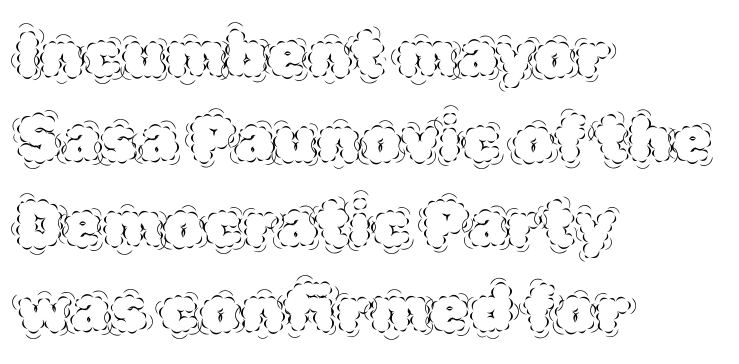
Q: Is the text bold? A: No.
Q: Is the text italic (slanted)? A: No, it is upright.
Q: Is the text underlined? A: No.
Q: How is the paragraph aligned? A: Left-aligned.
Q: Is the spacing between letters normal or unusually wide? A: Normal.
Q: Is the spacing between lines tight, normal or loose? A: Normal.
Q: Width (condensed, normal, or wide)? A: Normal.
Q: x-height? A: Large.
Q: Monospaced? A: No.
